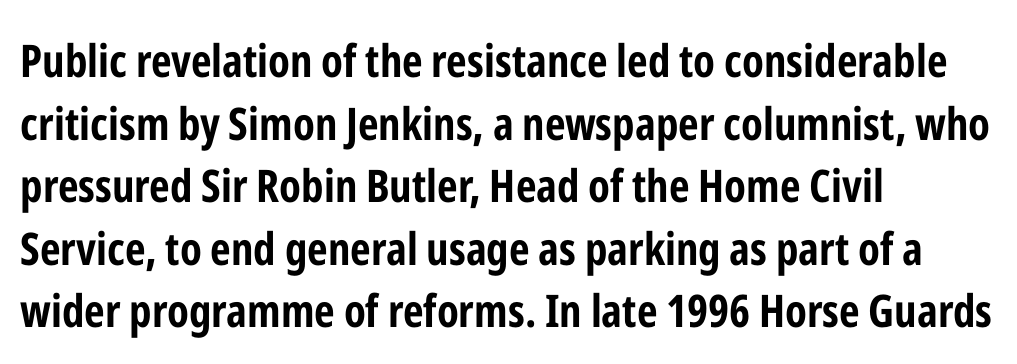
{"serif": "no", "italic": "no", "bold": "yes", "weight": "bold", "width": "condensed", "stroke_contrast": "low", "x_height": "medium", "monospaced": "no", "underline": "no", "align": "left", "line_spacing": "normal", "line_spacing_ratio": 1.39, "letter_spacing": "normal", "letter_spacing_em": 0.0, "glyph_px": 45}
